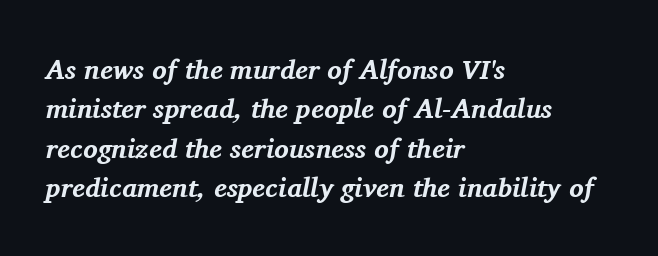
The image shows 27 px bold type, italic (leaning right); set left-aligned, normal line spacing (1.46x), normal letter spacing, not underlined.
